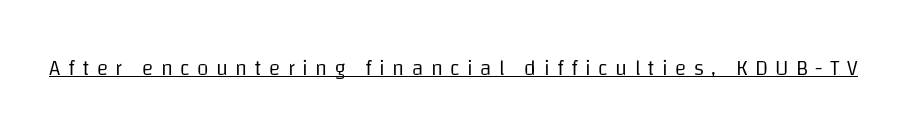
{"italic": "no", "bold": "no", "underline": "yes", "letter_spacing": "wide", "letter_spacing_em": 0.35, "glyph_px": 21}
